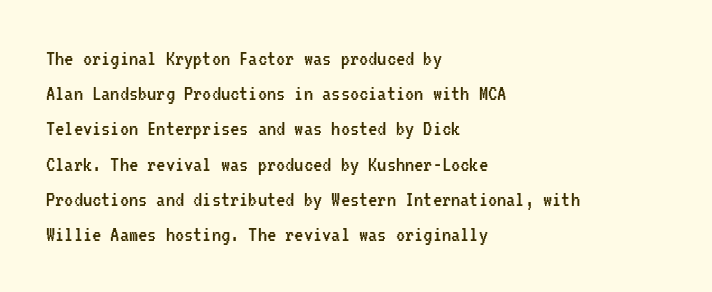
A typesetter would call this leading conventional body-copy spacing. Casual observation: everything's shoved over to the left. Counters stay open thanks to moderate or lighter strokes. The lettering stays uniformly vertical, giving the passage a roman look. No extra tracking has been applied to these lines. The gap between lines stays unmarked.
